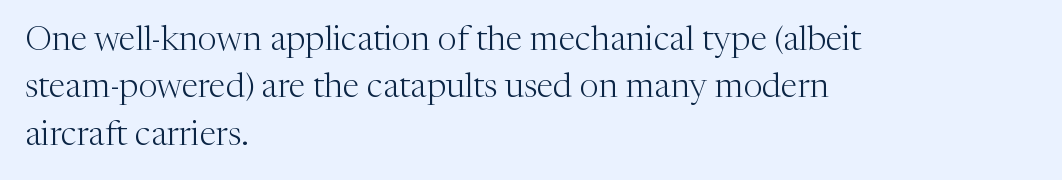
Stems here are at most as thick as an everyday book face. Quick note: underline off. This sample has the flowing, uneven cadence of proportional lettering. Inter-character spacing is left at the font's built-in metrics. Serifs: yes, visible at the terminals of the letterforms.
